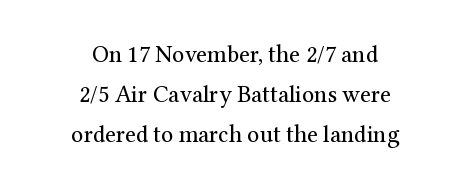
Q: Is the text bold? A: No.
Q: Is the text italic (slanted)? A: No, it is upright.
Q: Is the text underlined? A: No.
Q: How is the paragraph aligned? A: Centered.
Q: Is the spacing between letters normal or unusually wide? A: Normal.
Q: Is the spacing between lines tight, normal or loose? A: Normal.
